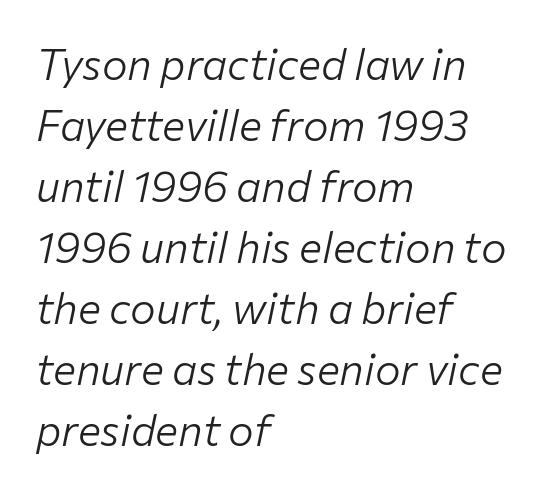
{"italic": "yes", "lean": "right", "slant_degrees": 12, "bold": "no", "weight": "light", "width": "normal", "stroke_contrast": "low", "x_height": "medium", "monospaced": "no", "underline": "no", "align": "left", "line_spacing": "normal", "line_spacing_ratio": 1.42, "letter_spacing": "normal", "letter_spacing_em": 0.0, "glyph_px": 43}
